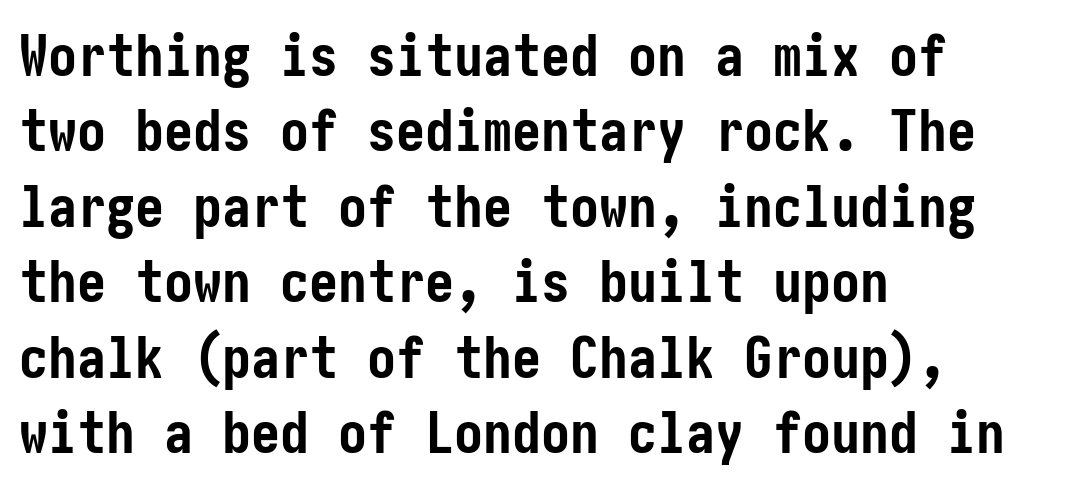
The rendering uses a bold face; every stroke is thick and dark. The compositor pushed each line to the left boundary. The lettering stays uniformly vertical, giving the passage a roman look. Each row of text sits above clean, open space. A typesetter would label this face a sans.
